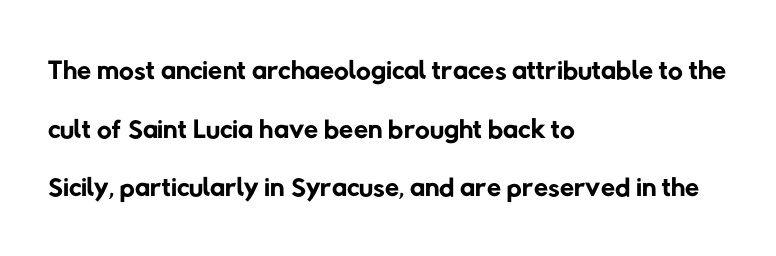
Q: Is the text bold? A: No.
Q: Is the typeface a serif or a sans-serif typeface? A: Sans-serif.
Q: Is the text underlined? A: No.
Q: How is the paragraph aligned? A: Left-aligned.
Q: Is the spacing between letters normal or unusually wide? A: Normal.
Q: Is the spacing between lines tight, normal or loose? A: Normal.
Q: Width (condensed, normal, or wide)? A: Normal.
Q: Stroke contrast? A: Low.
Q: x-height? A: Medium.
Q: Monospaced? A: No.
